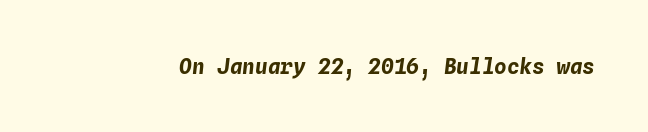
{"italic": "yes", "lean": "right", "slant_degrees": 4, "bold": "yes", "underline": "no", "letter_spacing": "normal", "letter_spacing_em": 0.0, "glyph_px": 21}
